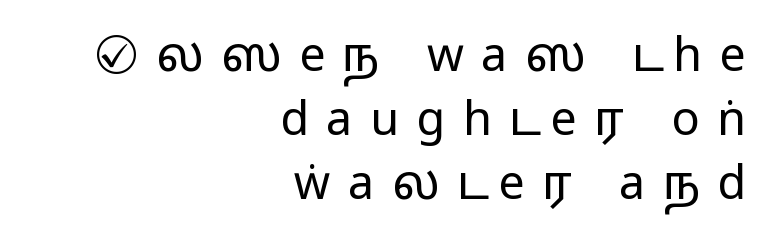
Q: Is the text bold? A: No.
Q: Is the text italic (slanted)? A: No, it is upright.
Q: Is the typeface a serif or a sans-serif typeface? A: Sans-serif.
Q: Is the text underlined? A: No.
Q: How is the paragraph aligned? A: Right-aligned.
Q: Is the spacing between letters normal or unusually wide? A: Unusually wide.
Q: Is the spacing between lines tight, normal or loose? A: Normal.
Q: Width (condensed, normal, or wide)? A: Wide.
Q: Stroke contrast? A: Low.
Q: x-height? A: Medium.
Q: Monospaced? A: No.
